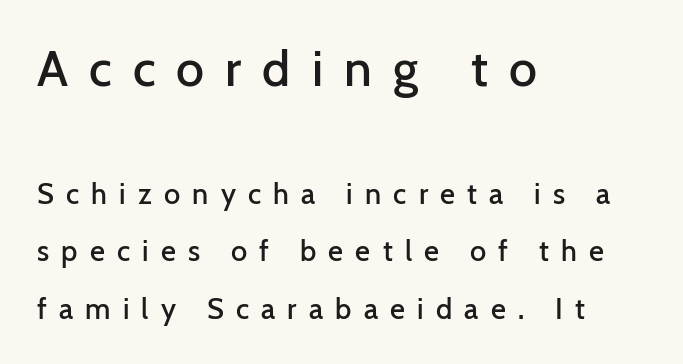
Q: Is the text bold? A: Semi-bold.
Q: Is the text italic (slanted)? A: No, it is upright.
Q: Is the typeface a serif or a sans-serif typeface? A: Sans-serif.
Q: Is the text underlined? A: No.
Q: How is the paragraph aligned? A: Left-aligned.
Q: Is the spacing between letters normal or unusually wide? A: Unusually wide.
Q: Is the spacing between lines tight, normal or loose? A: Loose.
Q: Which block of text is set in a larger size, the first (top) or the second (bottom)? A: The first (top) one.
Q: Width (condensed, normal, or wide)? A: Normal.
Q: Stroke contrast? A: Low.
Q: x-height? A: Medium.
Q: Monospaced? A: No.
